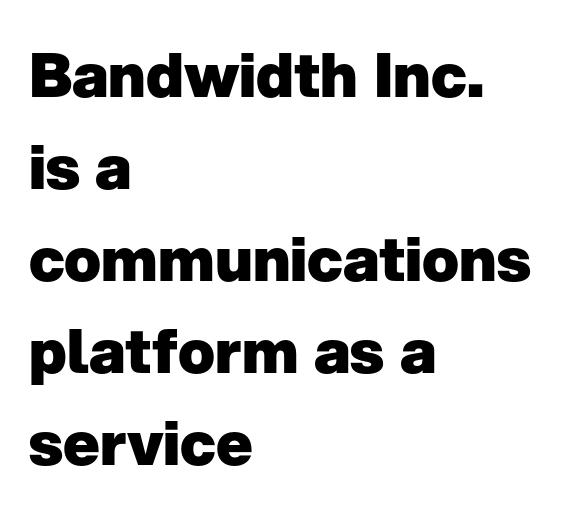
Q: Is the text bold? A: Yes.
Q: Is the text italic (slanted)? A: No, it is upright.
Q: Is the typeface a serif or a sans-serif typeface? A: Sans-serif.
Q: Is the text underlined? A: No.
Q: How is the paragraph aligned? A: Left-aligned.
Q: Is the spacing between letters normal or unusually wide? A: Normal.
Q: Is the spacing between lines tight, normal or loose? A: Normal.
Q: Width (condensed, normal, or wide)? A: Normal.
Q: Stroke contrast? A: Low.
Q: x-height? A: Medium.
Q: Monospaced? A: No.
